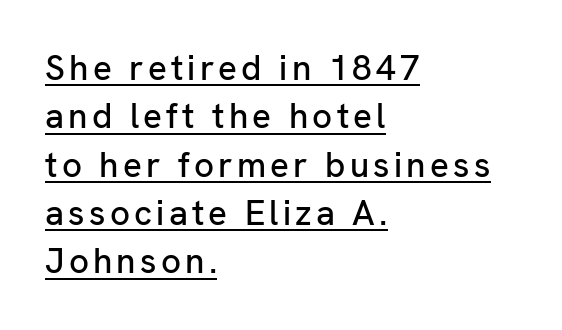
{"serif": "no", "italic": "no", "width": "normal", "stroke_contrast": "low", "x_height": "medium", "monospaced": "no", "underline": "yes", "align": "left", "line_spacing": "normal", "line_spacing_ratio": 1.38, "glyph_px": 35}
